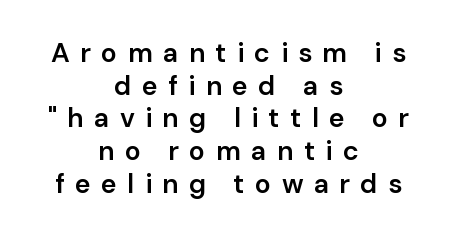
The image shows 27 px text type, upright; set centered, line spacing 1.21x, unusually wide letter spacing (+0.38 em), not underlined.
